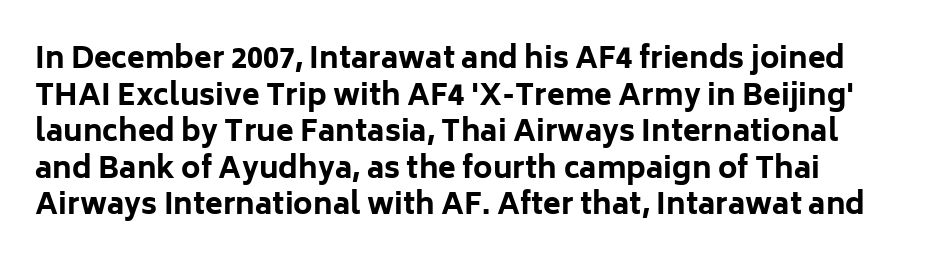
What weight is shown? A full bold with thick strokes. The specimen omits any rule beneath the text block's lines. The font's upright variant was chosen for this text. Think of a printed novel: that variable character pitch is what you see here. The letterforms sit shoulder to shoulder at normal distance.
